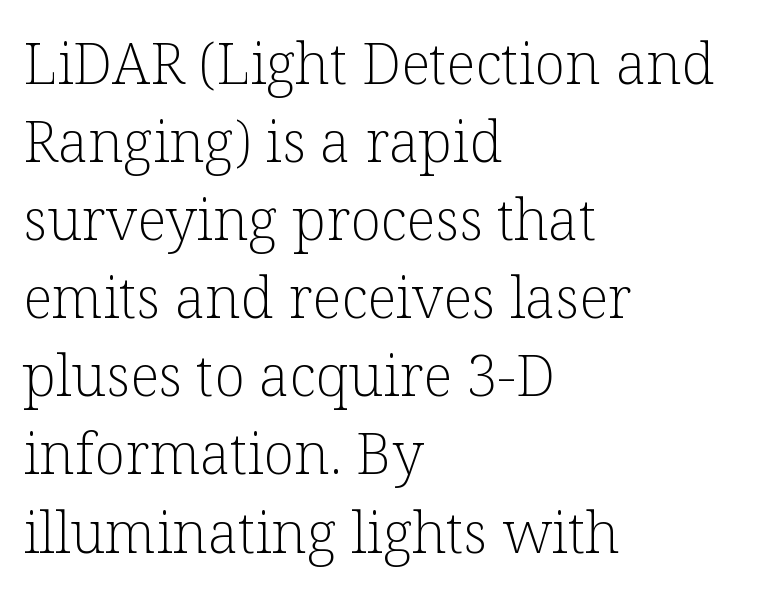
Q: Is the text bold? A: No.
Q: Is the text italic (slanted)? A: No, it is upright.
Q: Is the typeface a serif or a sans-serif typeface? A: Serif.
Q: Is the text underlined? A: No.
Q: How is the paragraph aligned? A: Left-aligned.
Q: Is the spacing between letters normal or unusually wide? A: Normal.
Q: Is the spacing between lines tight, normal or loose? A: Normal.
Q: Width (condensed, normal, or wide)? A: Normal.
Q: Stroke contrast? A: Low.
Q: x-height? A: Medium.
Q: Monospaced? A: No.
